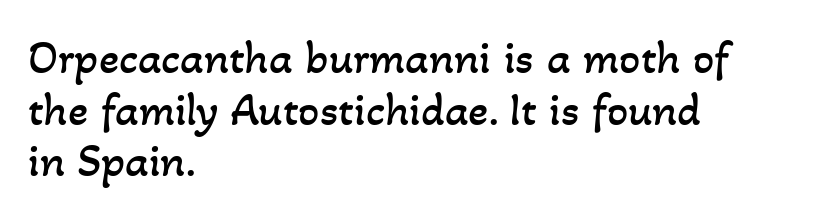
Counters stay open thanks to moderate or lighter strokes. The lines are packed closely together with very little leading. These lines are rendered in a variable-pitch font. Left-aligned paragraph, ragged on the right.
